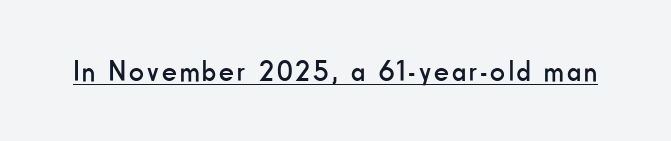
{"serif": "no", "italic": "no", "bold": "no", "weight": "regular", "width": "condensed", "stroke_contrast": "low", "x_height": "small", "monospaced": "no", "underline": "yes", "glyph_px": 29}
